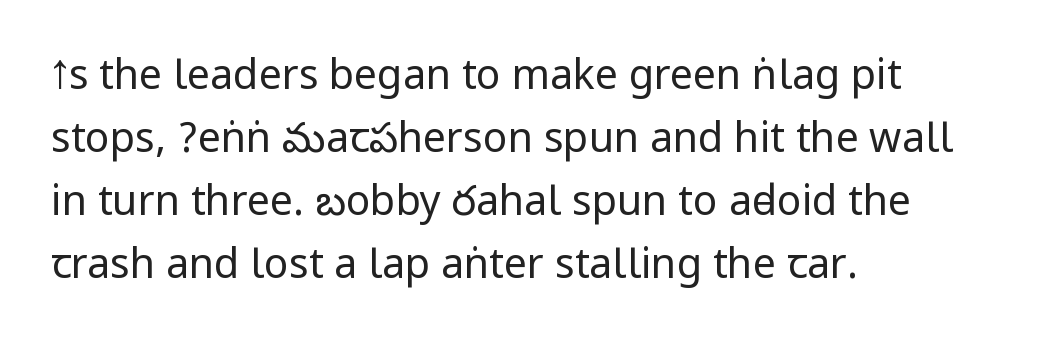
Standard letterfit; no display-style spreading of the glyphs. Is this a heavy cut? Hardly; it is regular or lighter. In CSS terms this would be text-align: left. Regarding serifs, this sample does without them. Does the leading feel generous? No, just average. Do the letters lean? They stand straight.
